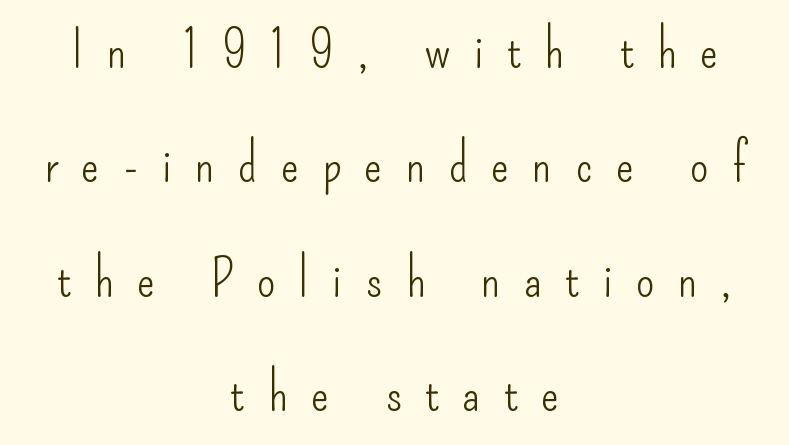
The image shows 53 px light, condensed sans-serif type, upright; set centered, loose line spacing (2.16x), unusually wide letter spacing (+0.44 em), not underlined; low stroke contrast and a small x-height.
